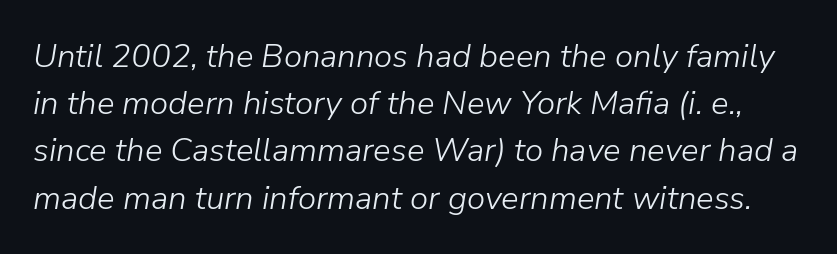
Glance below the letters and you will spot only blank space. The typography opts for an oblique posture over an upright one. The face looks like a standard text weight, possibly lighter. A typesetter would call this zero additional tracking. Students, observe: this is what conventionally led text looks like. Each letter keeps its own natural width here, so spacing adapts to shape.
